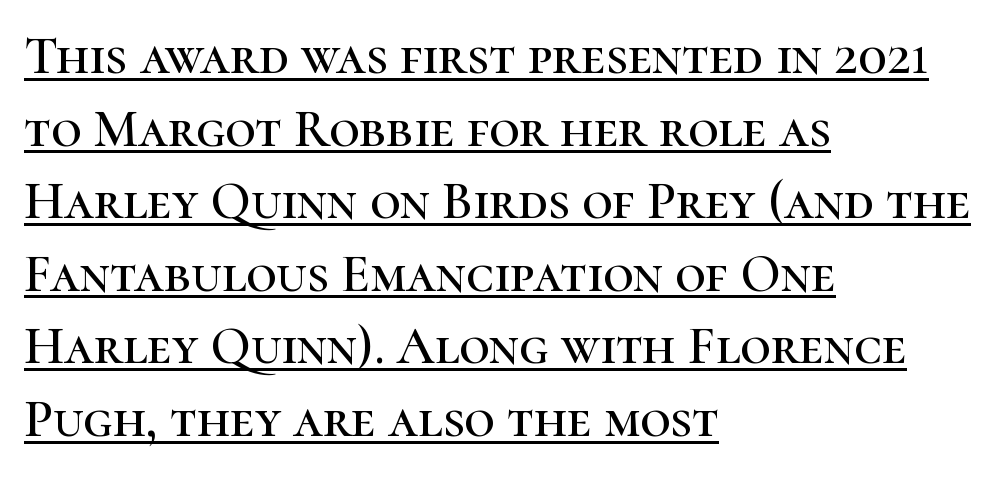
The image shows 53 px serif type, upright; set left-aligned, normal line spacing (1.37x), normal letter spacing, underlined; high stroke contrast and a medium x-height.
